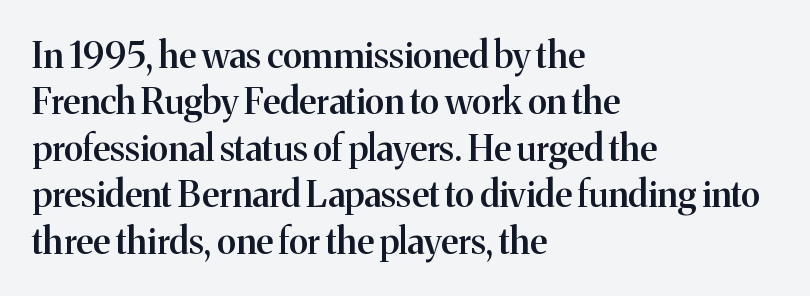
The image shows 36 px semibold serif type, upright; set left-aligned, normal line spacing (1.29x), normal letter spacing, not underlined; medium stroke contrast and a medium x-height.
